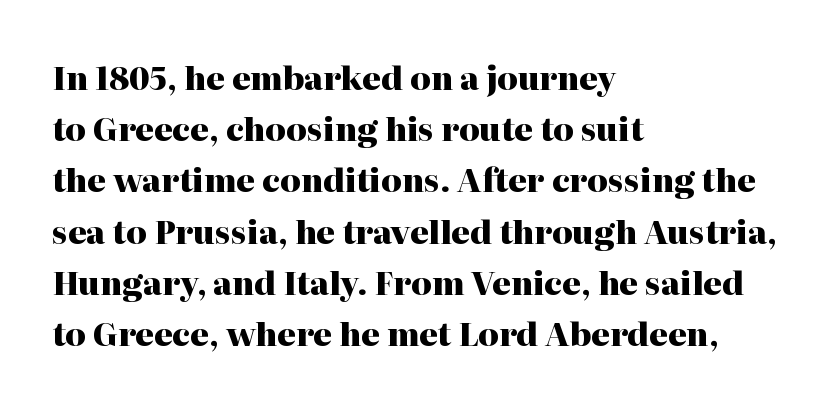
{"serif": "yes", "italic": "no", "bold": "yes", "weight": "heavy", "width": "normal", "stroke_contrast": "high", "x_height": "medium", "monospaced": "no", "underline": "no", "align": "left", "line_spacing": "normal", "line_spacing_ratio": 1.6, "letter_spacing": "normal", "letter_spacing_em": 0.0, "glyph_px": 32}
